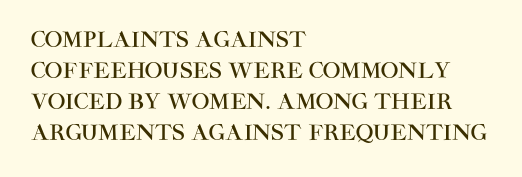
Q: Is the text italic (slanted)? A: No, it is upright.
Q: Is the text underlined? A: No.
Q: How is the paragraph aligned? A: Left-aligned.
Q: Is the spacing between letters normal or unusually wide? A: Normal.
Q: Is the spacing between lines tight, normal or loose? A: Normal.
